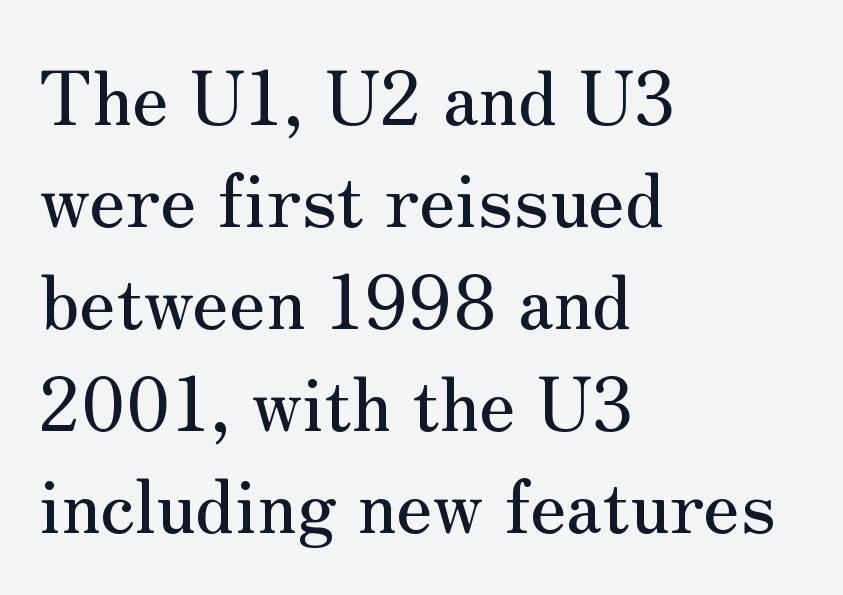
How would I describe the line gaps? Plain and ordinary. Compared with typical body copy, the letter spacing here is the same. Type style note: has serifs. The passage shown is typed in a proportional face where columns would drift.
